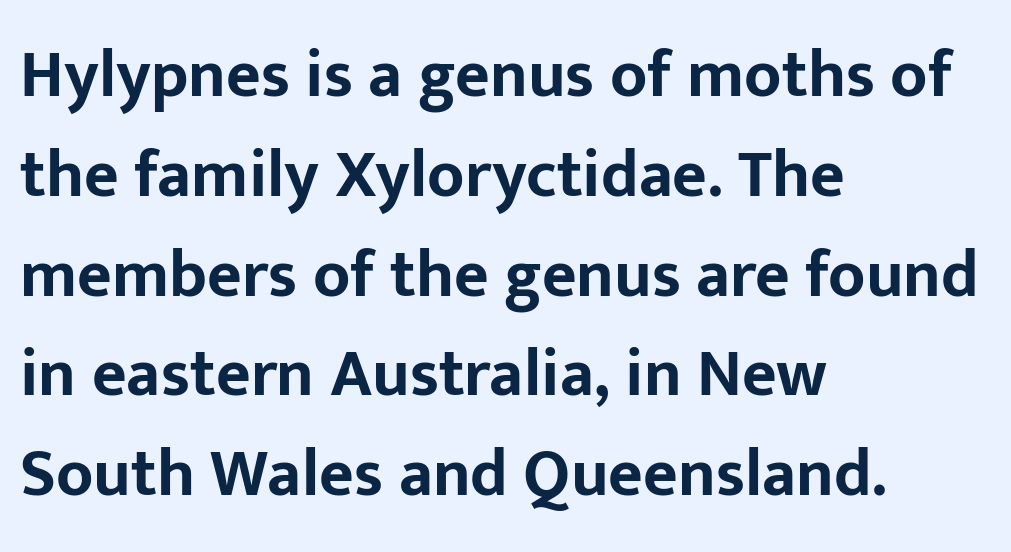
{"serif": "no", "italic": "no", "bold": "yes", "weight": "bold", "width": "normal", "stroke_contrast": "low", "x_height": "medium", "monospaced": "no", "underline": "no", "align": "left", "line_spacing": "normal", "line_spacing_ratio": 1.49, "letter_spacing": "normal", "letter_spacing_em": 0.0, "glyph_px": 67}
